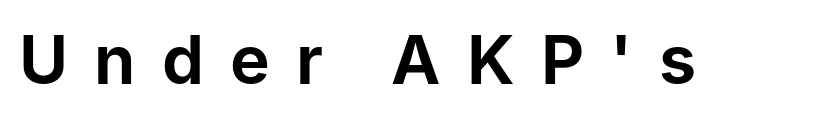
{"serif": "no", "italic": "no", "width": "normal", "stroke_contrast": "low", "x_height": "medium", "monospaced": "no", "underline": "no", "letter_spacing": "wide", "letter_spacing_em": 0.39, "glyph_px": 67}
